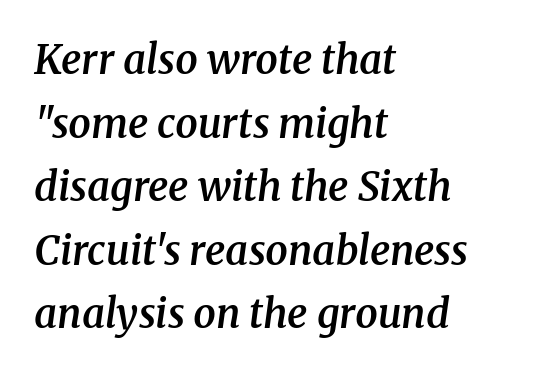
The baseline area is clear. Proportional: the letters do not fall into vertical columns. Which margin do the lines hug? The left one — the right edge is uneven. Every character sits at an angle, as italics do.
